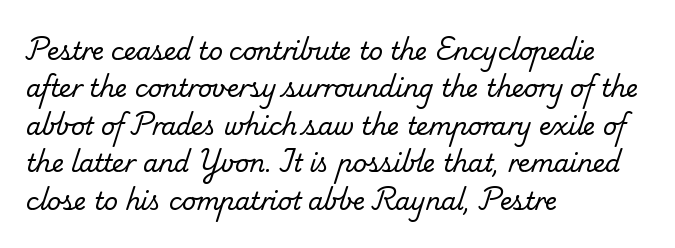
{"bold": "no", "underline": "no", "align": "left", "line_spacing": "normal", "line_spacing_ratio": 1.56, "letter_spacing": "normal", "letter_spacing_em": 0.0, "glyph_px": 24}
